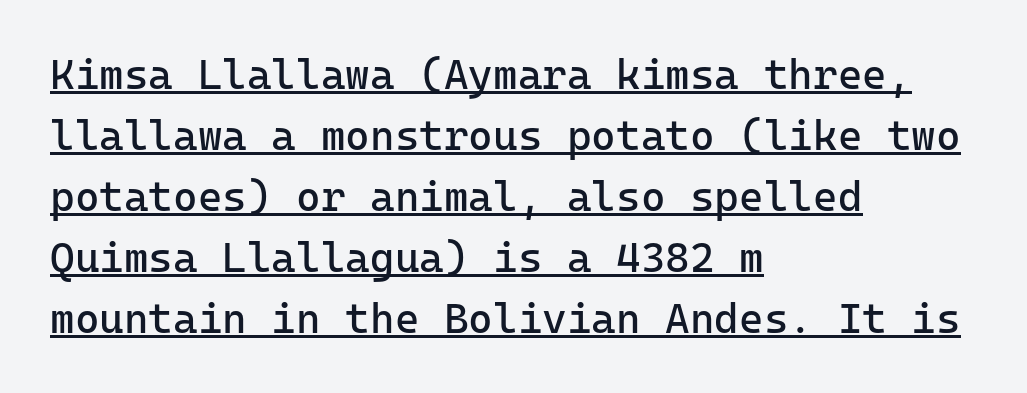
{"serif": "no", "italic": "no", "bold": "no", "weight": "regular", "width": "normal", "stroke_contrast": "low", "x_height": "medium", "monospaced": "yes", "underline": "yes", "align": "left", "line_spacing": "normal", "line_spacing_ratio": 1.45, "letter_spacing": "normal", "letter_spacing_em": 0.0, "glyph_px": 42}
